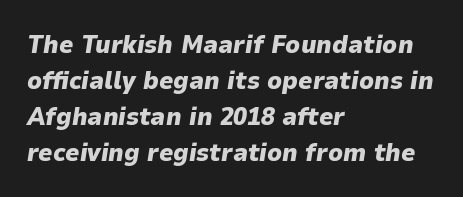
Honestly, the letter spacing is just normal — you wouldn't notice it. A bare baseline throughout the passage. Students, this is bold: see how much ink each stroke carries. Horizontally, the lines are justified to the leading edge only. A normal amount of white space separates one row of letters from the next.
